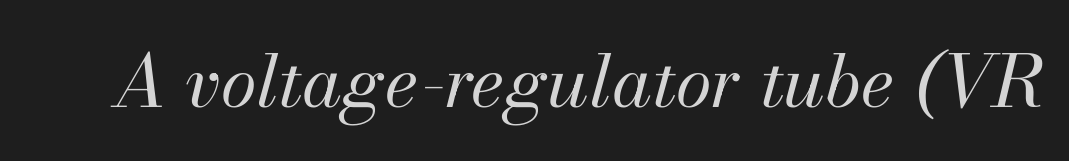
{"italic": "yes", "lean": "right", "slant_degrees": 13, "bold": "no", "weight": "regular", "width": "normal", "stroke_contrast": "medium", "x_height": "small", "monospaced": "no", "underline": "no", "letter_spacing": "normal", "letter_spacing_em": 0.0, "glyph_px": 73}
